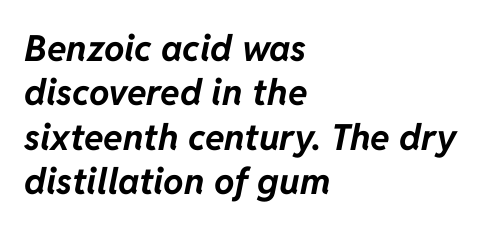
The image shows 36 px bold type, italic (leaning right); set left-aligned, line spacing 1.23x, normal letter spacing, not underlined; low stroke contrast and a medium x-height.
